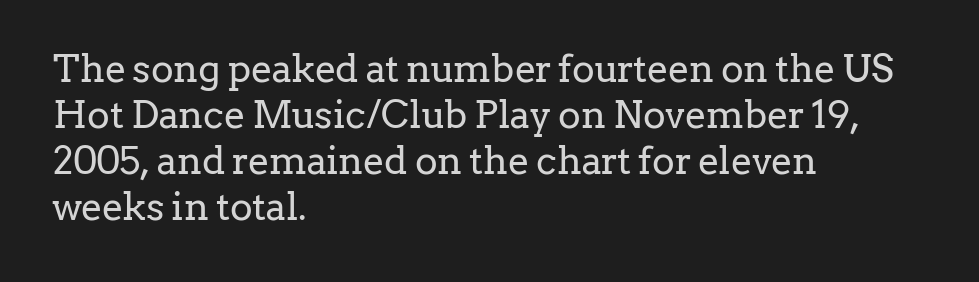
{"serif": "yes", "italic": "no", "bold": "no", "weight": "regular", "width": "normal", "stroke_contrast": "low", "x_height": "medium", "monospaced": "no", "underline": "no", "align": "left", "line_spacing_ratio": 1.21, "letter_spacing": "normal", "letter_spacing_em": 0.0, "glyph_px": 38}
